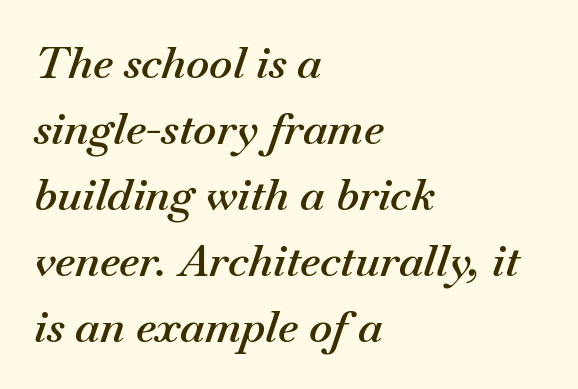
{"italic": "yes", "lean": "right", "slant_degrees": 18, "bold": "semi", "weight": "semibold", "width": "normal", "stroke_contrast": "medium", "x_height": "small", "monospaced": "no", "underline": "no", "align": "left", "line_spacing": "normal", "line_spacing_ratio": 1.5, "letter_spacing": "normal", "letter_spacing_em": 0.0, "glyph_px": 44}
